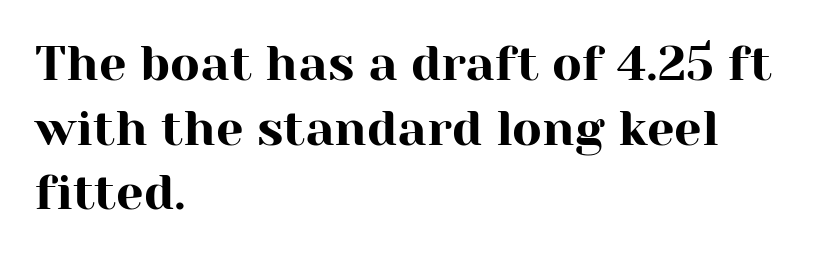
This rendering leaves character spacing at its baseline value. How would I describe the line gaps? Plain and ordinary. Short and long lines alike share a common starting point at left. The baseline area is clear. Ordinary non-slanted type is in use. These lines are rendered in a variable-pitch font.
